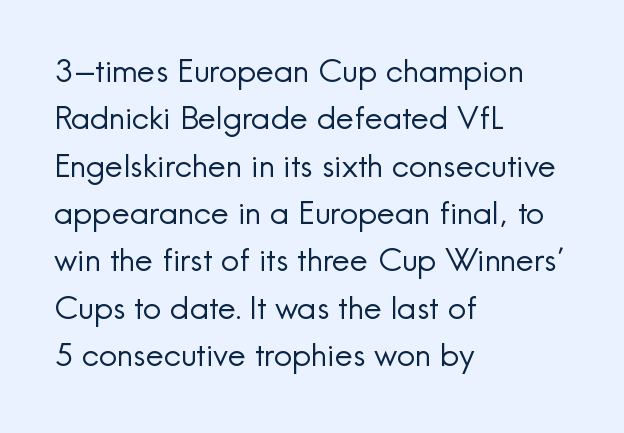
Does the leading feel generous? No, just average. This sample is left-justified, so line endings fall wherever the words run out. Here the glyphs are tracked normally, forming tight word shapes. You could not count columns in this text — the font is proportionally spaced.
